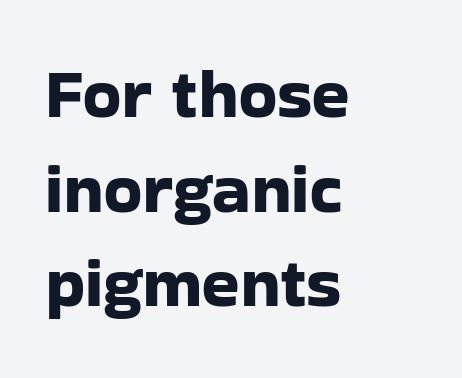
Q: Is the text italic (slanted)? A: No, it is upright.
Q: Is the typeface a serif or a sans-serif typeface? A: Sans-serif.
Q: Is the text underlined? A: No.
Q: How is the paragraph aligned? A: Left-aligned.
Q: Is the spacing between letters normal or unusually wide? A: Normal.
Q: Is the spacing between lines tight, normal or loose? A: Normal.
Q: Width (condensed, normal, or wide)? A: Normal.
Q: Stroke contrast? A: Low.
Q: x-height? A: Medium.
Q: Monospaced? A: No.
